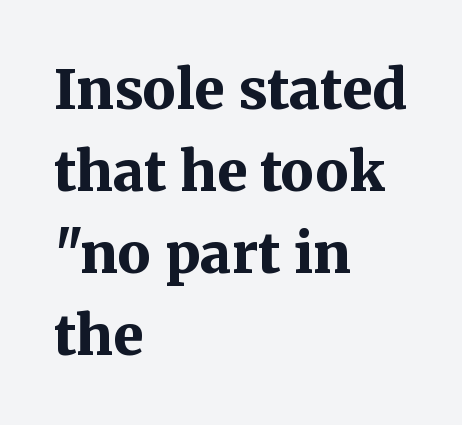
Vertical spacing — default. The letterforms sit shoulder to shoulder at normal distance. Does the copy run flush right? No — it runs flush left. Each letter keeps its own natural width here, so spacing adapts to shape. The area under the type is left untouched.
